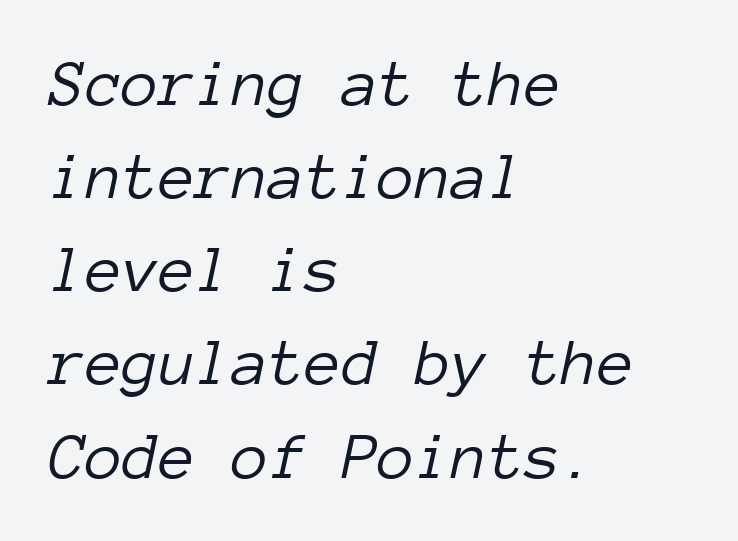
Rendered with sloped, italic letterforms. The area under the type is left untouched. These lines are set flush left with a ragged right edge. Weight: in the light-to-regular range.
